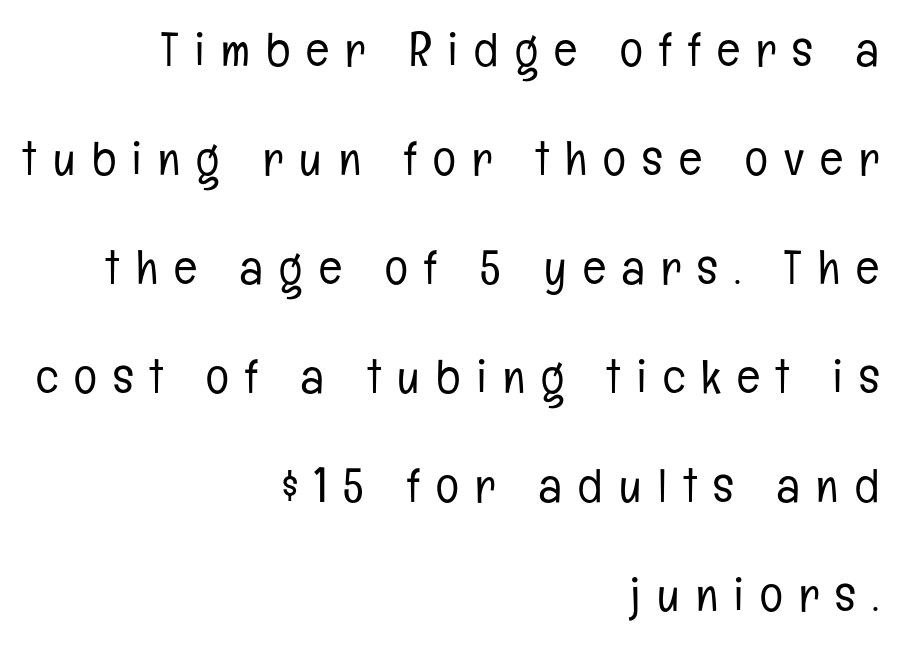
The typesetting does not lean heavy: it is not bold. The glyphs are unaccompanied by any horizontal stroke below them. The text was rendered using a sans face with plain stroke endings. Short note: letters widely spaced.
